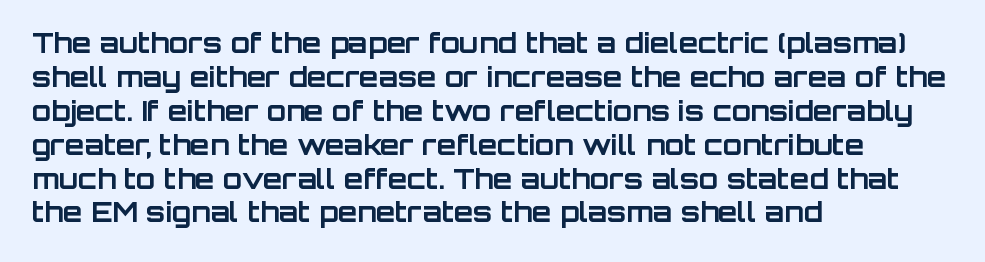
When letters stand straight like this, we call the style roman or upright. Unmarked baselines from the first word to the last. This sample has the flowing, uneven cadence of proportional lettering. The typesetter chose a ragged-right arrangement here. Between one letter and the next there's only the usual sliver of space.
